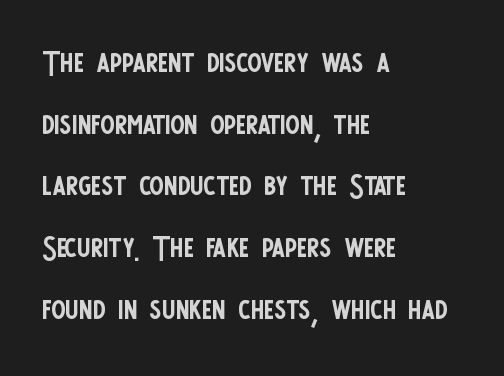
The image shows 42 px regular-weight, condensed sans-serif type, upright; set left-aligned, normal line spacing (1.47x), normal letter spacing, not underlined; low stroke contrast and a large x-height.
